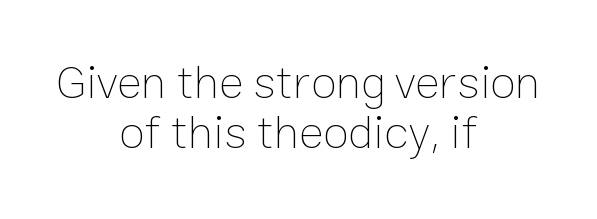
The glyphs are unaccompanied by any horizontal stroke below them. The block of text is dense from top to bottom, with scant space between rows. Caption: multi-line text, centered on the measure. The typeface has the unassuming heft of standard copy or less.
